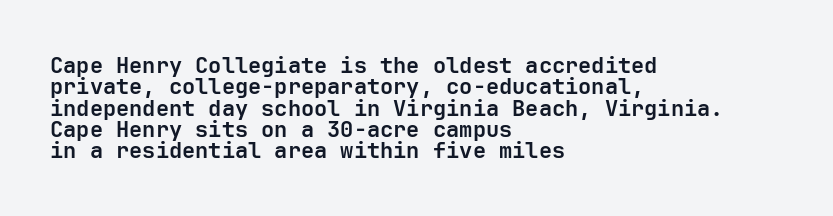
The image shows 22 px bold type, upright; set left-aligned, tight line spacing (0.97x), normal letter spacing, not underlined.
